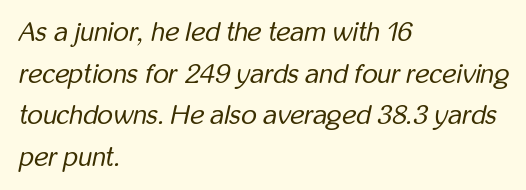
{"italic": "yes", "lean": "right", "slant_degrees": 12, "bold": "no", "underline": "no", "align": "left", "line_spacing": "normal", "line_spacing_ratio": 1.54, "letter_spacing": "normal", "letter_spacing_em": 0.0, "glyph_px": 27}
